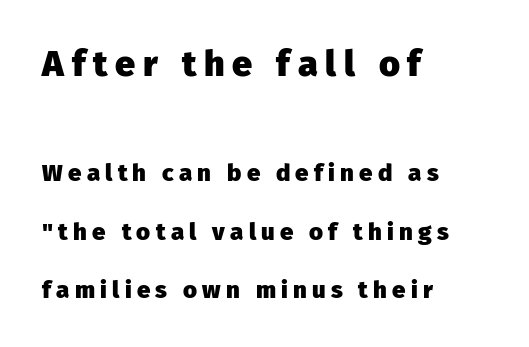
The image shows 36 px heavy sans-serif type, upright; set left-aligned, loose line spacing (2.43x), unusually wide letter spacing (+0.22 em), not underlined; the first (top) block is 1.5x larger; low stroke contrast and a medium x-height.
